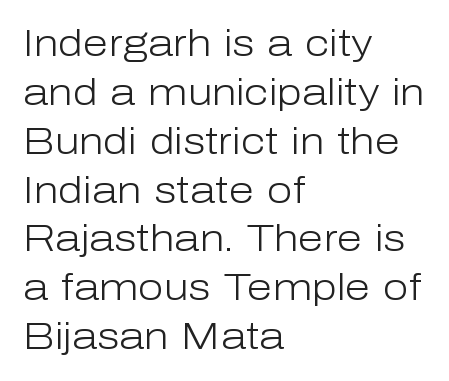
The image shows 37 px light sans-serif type, upright; set left-aligned, normal line spacing (1.32x), normal letter spacing, not underlined; low stroke contrast and a medium x-height.
